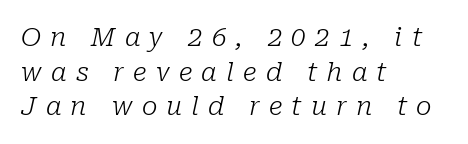
Q: Is the text bold? A: No.
Q: Is the text italic (slanted)? A: Yes, it leans right by about 10 degrees.
Q: Is the text underlined? A: No.
Q: How is the paragraph aligned? A: Left-aligned.
Q: Is the spacing between letters normal or unusually wide? A: Unusually wide.
Q: Is the spacing between lines tight, normal or loose? A: Normal.
